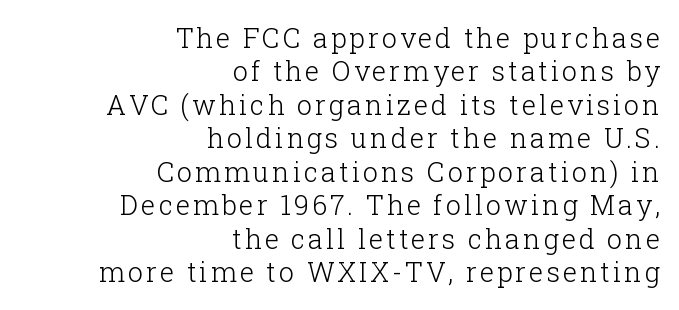
Q: Is the text bold? A: No.
Q: Is the text italic (slanted)? A: No, it is upright.
Q: Is the text underlined? A: No.
Q: How is the paragraph aligned? A: Right-aligned.
